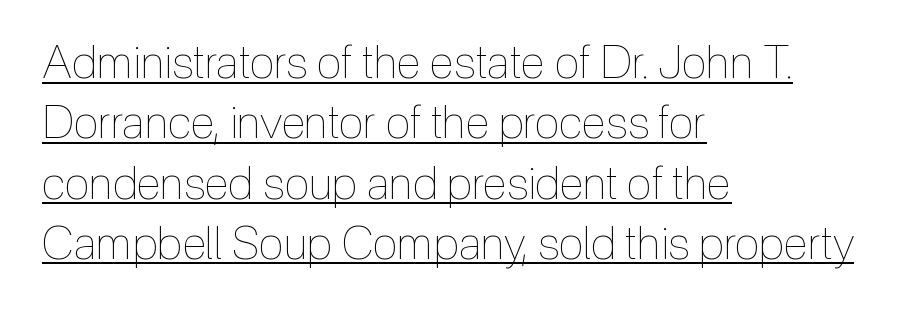
Character widths vary here, with narrow letters taking less room than wide ones. Short note: letters normally spaced. Notice how a bar underscores the lettering throughout. What's the leading like? Ordinary, nothing unusual. This is not heavy type; no bold has been used. Tall strokes in this sample are plumb rather than angled.
